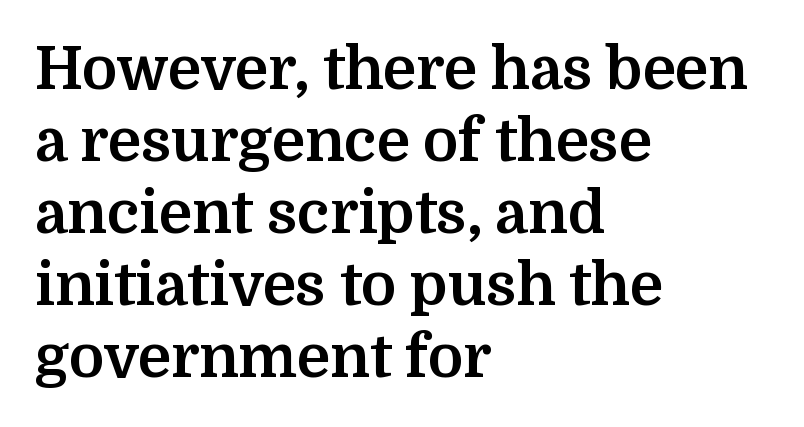
Q: Is the text bold? A: Yes.
Q: Is the text italic (slanted)? A: No, it is upright.
Q: Is the typeface a serif or a sans-serif typeface? A: Serif.
Q: Is the text underlined? A: No.
Q: How is the paragraph aligned? A: Left-aligned.
Q: Is the spacing between letters normal or unusually wide? A: Normal.
Q: Width (condensed, normal, or wide)? A: Normal.
Q: Stroke contrast? A: Medium.
Q: x-height? A: Medium.
Q: Monospaced? A: No.
